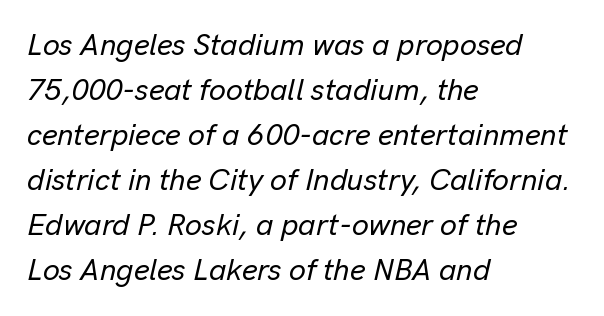
{"italic": "yes", "lean": "right", "slant_degrees": 13, "width": "normal", "stroke_contrast": "low", "x_height": "medium", "monospaced": "no", "underline": "no", "align": "left", "line_spacing": "normal", "line_spacing_ratio": 1.5, "letter_spacing": "normal", "letter_spacing_em": 0.0, "glyph_px": 30}
